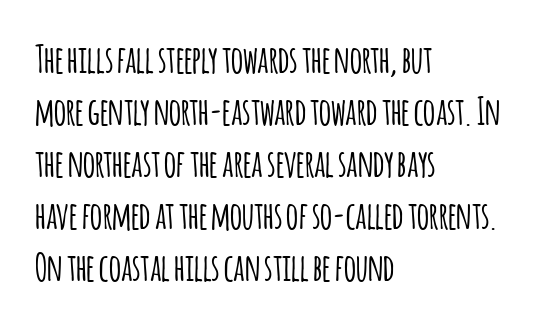
Q: Is the text italic (slanted)? A: No, it is upright.
Q: Is the typeface a serif or a sans-serif typeface? A: Sans-serif.
Q: Is the text underlined? A: No.
Q: How is the paragraph aligned? A: Left-aligned.
Q: Is the spacing between letters normal or unusually wide? A: Normal.
Q: Is the spacing between lines tight, normal or loose? A: Normal.
Q: Width (condensed, normal, or wide)? A: Condensed.
Q: Stroke contrast? A: Low.
Q: x-height? A: Large.
Q: Monospaced? A: No.
